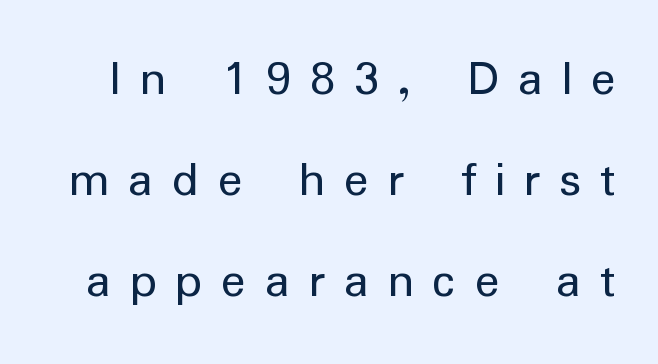
Q: Is the text bold? A: No.
Q: Is the text italic (slanted)? A: No, it is upright.
Q: Is the typeface a serif or a sans-serif typeface? A: Sans-serif.
Q: Is the text underlined? A: No.
Q: Is the spacing between letters normal or unusually wide? A: Unusually wide.
Q: Is the spacing between lines tight, normal or loose? A: Loose.
Q: Width (condensed, normal, or wide)? A: Normal.
Q: Stroke contrast? A: Low.
Q: x-height? A: Medium.
Q: Monospaced? A: No.
